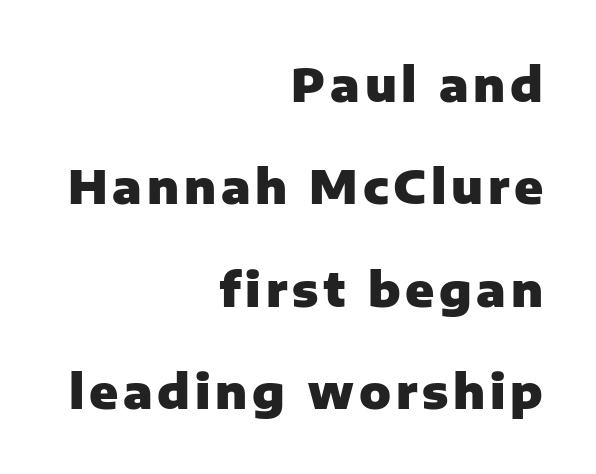
All the whitespace from short lines collects on the left. Summary of vertical rhythm: relaxed, with wide interline spacing. Serifs: no, the terminals of the letterforms are clean. You'd pick this weight for a headline — it's a proper bold. Italic? Not at all — the glyphs are vertical.
